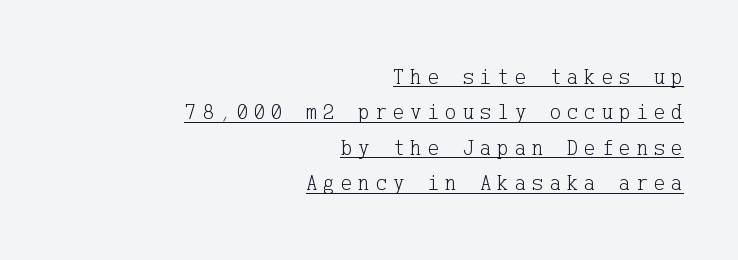
Q: Is the text bold? A: No.
Q: Is the text italic (slanted)? A: No, it is upright.
Q: Is the text underlined? A: Yes.
Q: How is the paragraph aligned? A: Right-aligned.
Q: Is the spacing between letters normal or unusually wide? A: Unusually wide.
Q: Is the spacing between lines tight, normal or loose? A: Normal.
